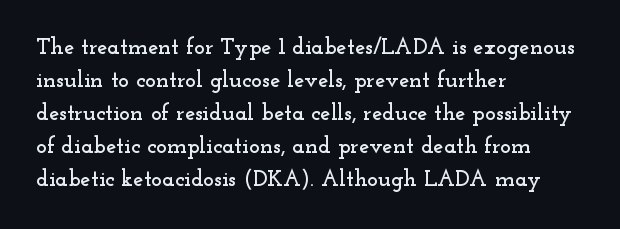
The block of text has a typical density, with ordinary space between rows. Tracking here is standard; glyphs follow each other at the usual distance. The strip under each line holds only bare page. The lettering holds an erect, upright posture throughout. Teacher's note: observe the even left margin — that is flush-left alignment.
